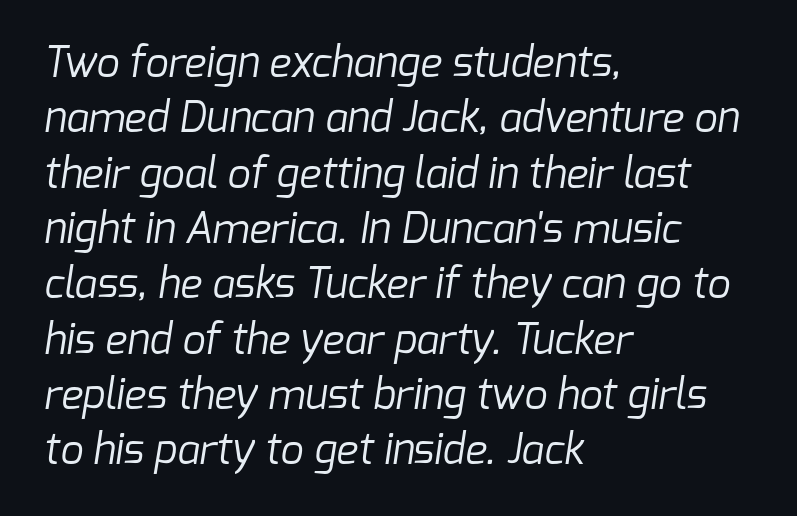
Q: Is the text bold? A: No.
Q: Is the typeface a serif or a sans-serif typeface? A: Sans-serif.
Q: Is the text underlined? A: No.
Q: How is the paragraph aligned? A: Left-aligned.
Q: Is the spacing between letters normal or unusually wide? A: Normal.
Q: Is the spacing between lines tight, normal or loose? A: Normal.
Q: Width (condensed, normal, or wide)? A: Normal.
Q: Stroke contrast? A: Low.
Q: x-height? A: Medium.
Q: Monospaced? A: No.
